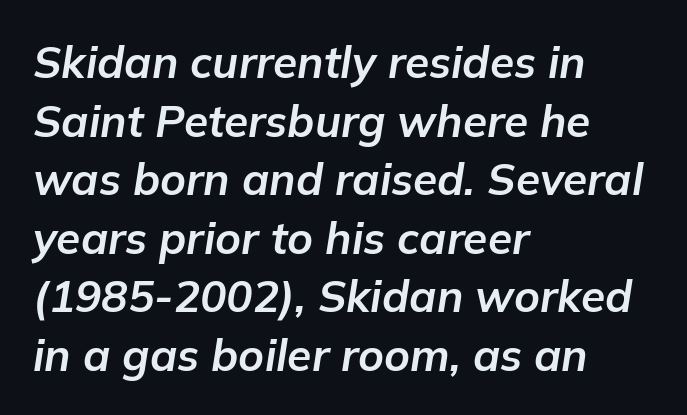
Q: Is the text bold? A: Yes.
Q: Is the text italic (slanted)? A: Yes, it leans right by about 9 degrees.
Q: Is the text underlined? A: No.
Q: How is the paragraph aligned? A: Left-aligned.
Q: Is the spacing between letters normal or unusually wide? A: Normal.
Q: Is the spacing between lines tight, normal or loose? A: Normal.
Q: Width (condensed, normal, or wide)? A: Normal.
Q: Stroke contrast? A: Low.
Q: x-height? A: Medium.
Q: Monospaced? A: No.
